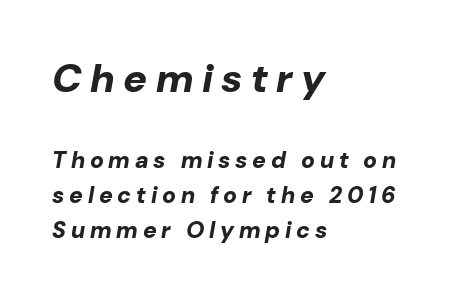
Visually, the top section dominates because its glyphs are scaled up. Note the varied advance widths — an 'i' is clearly narrower than an 'm'. Tracking value appears strongly positive — letters spread wide. As a designer I'd log this as weight 700, bold. Posture: slanted.
